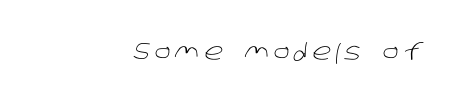
Stroke mass is kept to a normal reading level or below. Short note: letters widely spaced. This rendering features lettering with no underline.
